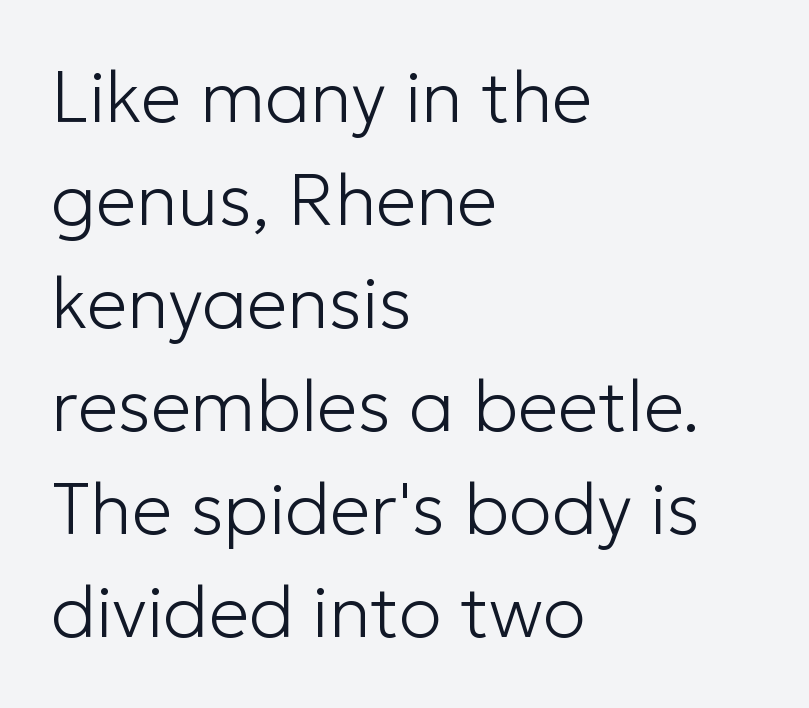
{"serif": "no", "italic": "no", "bold": "no", "weight": "light", "width": "normal", "stroke_contrast": "low", "x_height": "medium", "monospaced": "no", "underline": "no", "align": "left", "line_spacing": "normal", "line_spacing_ratio": 1.43, "letter_spacing": "normal", "letter_spacing_em": 0.0, "glyph_px": 72}
